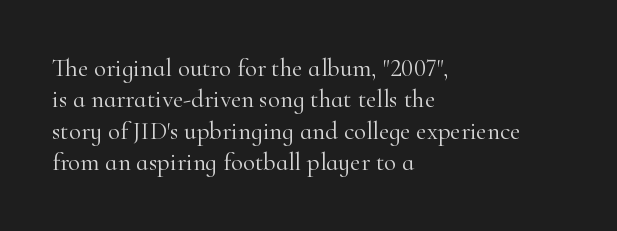
The image shows 25 px text type, upright; set left-aligned, normal line spacing (1.26x), normal letter spacing, not underlined.
